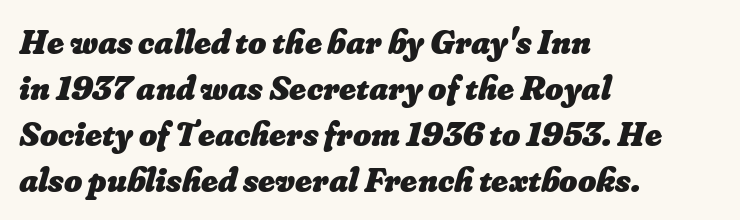
No word sits above an underline. The rendering keeps characters at their native spacing. Summary of vertical rhythm: regular, with standard interline spacing. These lines stack with their left ends in a neat column. The face used here is proportionally spaced, like ordinary book or web type. Emphasis by weight is at full strength: bold.
